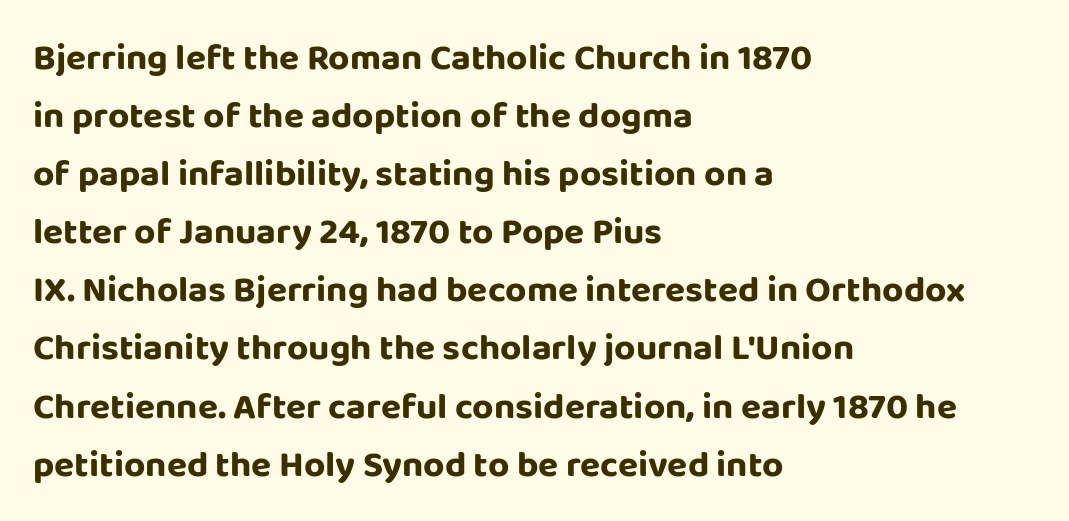
The image shows 37 px sans-serif type, upright; set left-aligned, normal line spacing (1.57x), normal letter spacing, not underlined; low stroke contrast and a large x-height.
